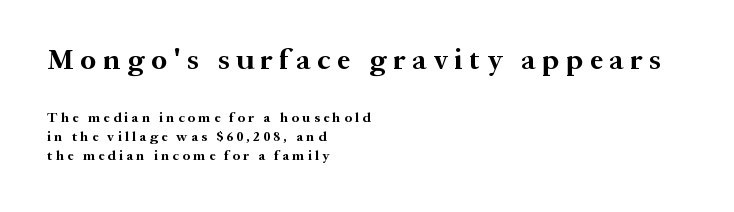
{"serif": "yes", "italic": "no", "bold": "yes", "weight": "bold", "width": "normal", "stroke_contrast": "medium", "x_height": "medium", "monospaced": "no", "underline": "no", "align": "left", "line_spacing": "normal", "line_spacing_ratio": 1.39, "letter_spacing": "wide", "letter_spacing_em": 0.24, "larger_block": "first", "size_ratio": 2.07, "glyph_px": 29}
